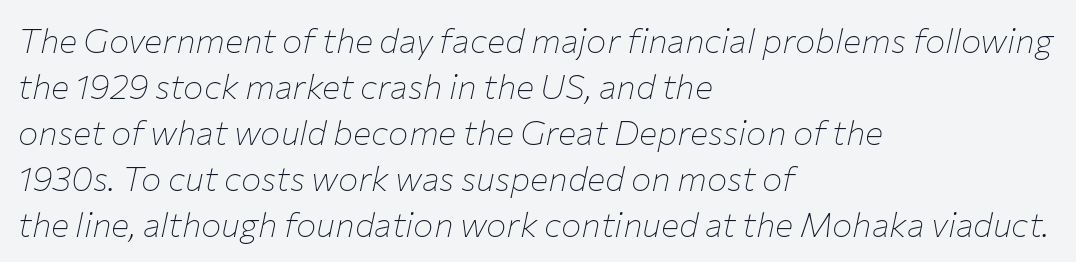
Q: Is the text bold? A: No.
Q: Is the text italic (slanted)? A: Yes, it leans right by about 12 degrees.
Q: Is the text underlined? A: No.
Q: How is the paragraph aligned? A: Left-aligned.
Q: Is the spacing between letters normal or unusually wide? A: Normal.
Q: Is the spacing between lines tight, normal or loose? A: Normal.
Q: Width (condensed, normal, or wide)? A: Normal.
Q: Stroke contrast? A: Low.
Q: x-height? A: Medium.
Q: Monospaced? A: No.
